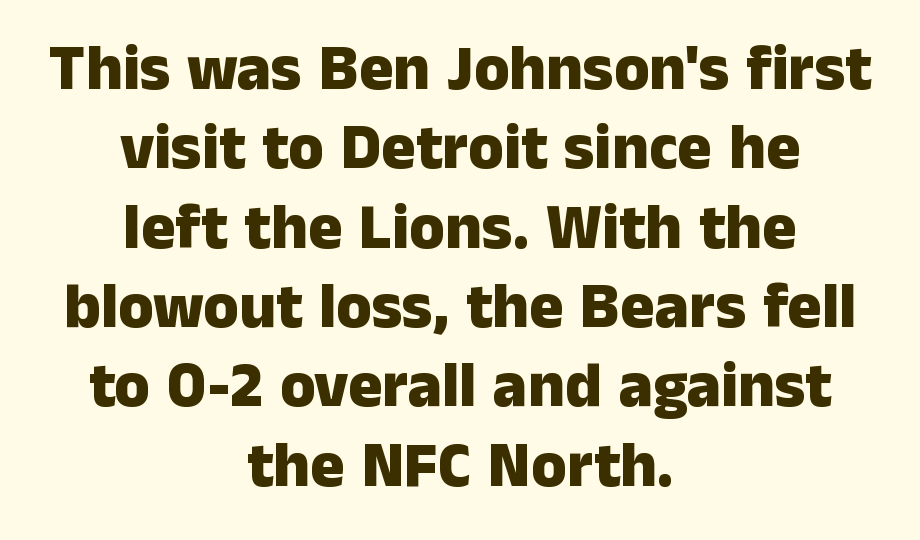
The image shows 64 px heavy sans-serif type, upright; set centered, line spacing 1.24x, normal letter spacing, not underlined; low stroke contrast and a medium x-height.
